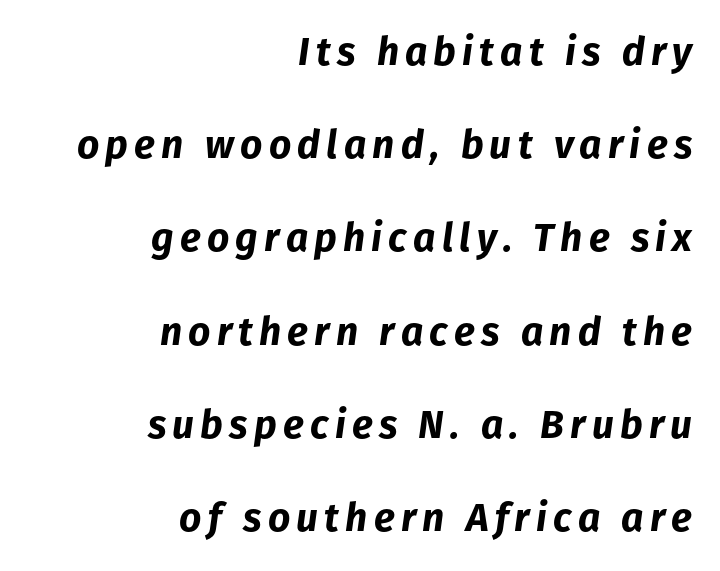
Q: Is the text bold? A: Yes.
Q: Is the text italic (slanted)? A: Yes, it leans right by about 8 degrees.
Q: Is the text underlined? A: No.
Q: How is the paragraph aligned? A: Right-aligned.
Q: Is the spacing between lines tight, normal or loose? A: Loose.
Q: Width (condensed, normal, or wide)? A: Normal.
Q: Stroke contrast? A: Low.
Q: x-height? A: Medium.
Q: Monospaced? A: No.
